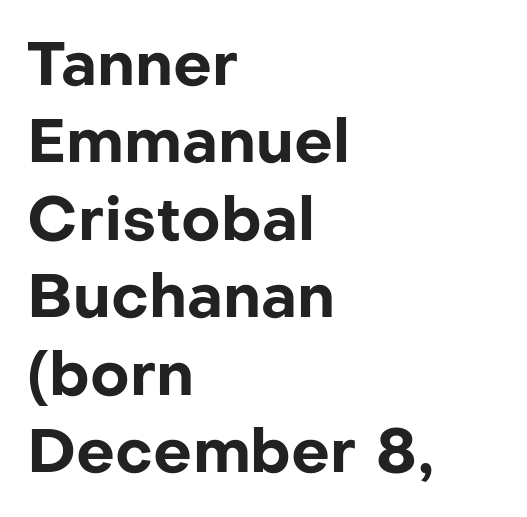
The image shows 61 px bold sans-serif type, upright; set left-aligned, normal line spacing (1.27x), normal letter spacing, not underlined; low stroke contrast and a medium x-height.
